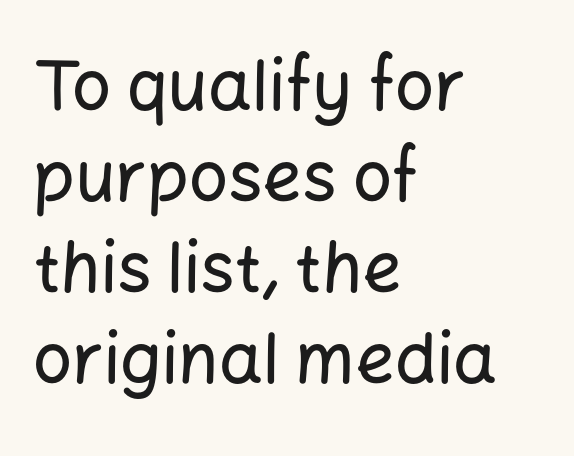
The image shows 69 px sans-serif type, upright; set left-aligned, normal line spacing (1.32x), normal letter spacing, not underlined; low stroke contrast and a medium x-height.
